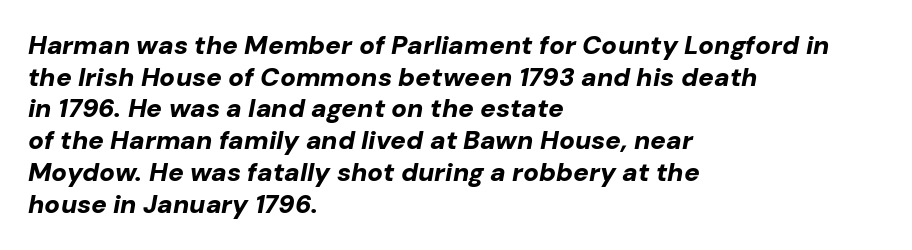
Q: Is the text bold? A: Yes.
Q: Is the text italic (slanted)? A: Yes, it leans right by about 10 degrees.
Q: Is the text underlined? A: No.
Q: How is the paragraph aligned? A: Left-aligned.
Q: Is the spacing between letters normal or unusually wide? A: Normal.
